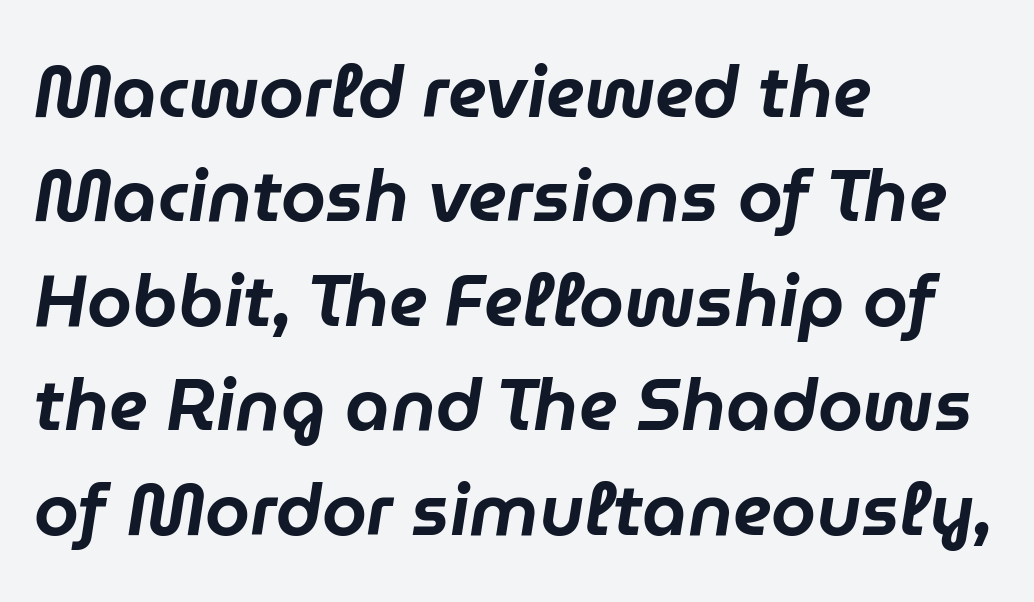
Looks like regular typesetting: each glyph gets only the width it needs. A typesetter would mark this as italic. Vertical spacing — default. The gaps between neighbouring characters are ordinary and unremarkable. Layout note: lines flush left.
